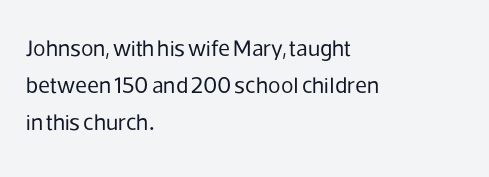
{"italic": "no", "bold": "no", "underline": "no", "align": "left", "line_spacing": "normal", "line_spacing_ratio": 1.6, "letter_spacing": "normal", "letter_spacing_em": 0.0, "glyph_px": 23}
